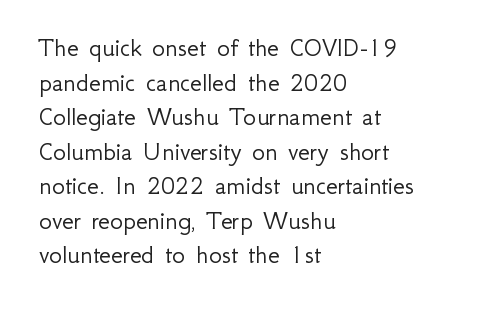
Q: Is the text bold? A: No.
Q: Is the text italic (slanted)? A: No, it is upright.
Q: Is the text underlined? A: No.
Q: How is the paragraph aligned? A: Left-aligned.
Q: Is the spacing between letters normal or unusually wide? A: Normal.
Q: Is the spacing between lines tight, normal or loose? A: Normal.
